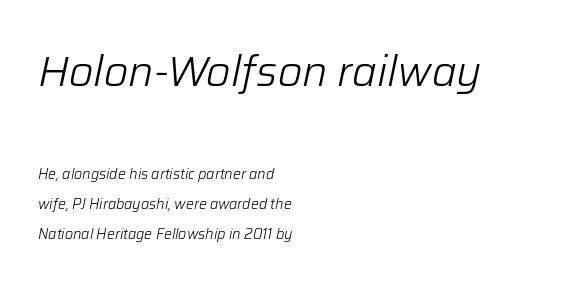
Q: Is the text bold? A: No.
Q: Is the text italic (slanted)? A: Yes, it leans right by about 12 degrees.
Q: Is the text underlined? A: No.
Q: How is the paragraph aligned? A: Left-aligned.
Q: Is the spacing between letters normal or unusually wide? A: Normal.
Q: Is the spacing between lines tight, normal or loose? A: Loose.
Q: Which block of text is set in a larger size, the first (top) or the second (bottom)? A: The first (top) one.
Q: Width (condensed, normal, or wide)? A: Normal.
Q: Stroke contrast? A: Low.
Q: x-height? A: Medium.
Q: Monospaced? A: No.
